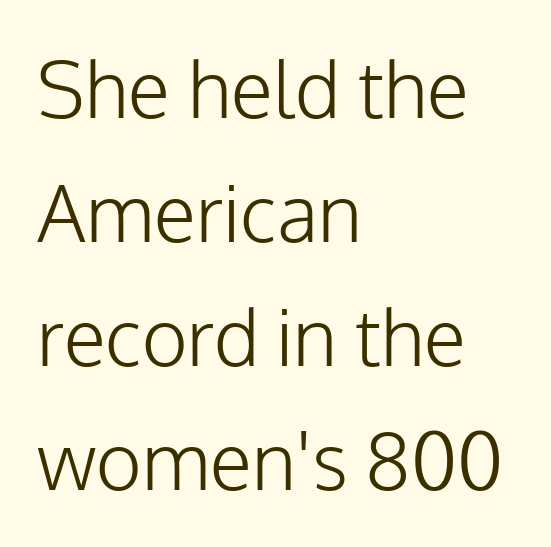
The image shows 78 px light sans-serif type, upright; set left-aligned, normal line spacing (1.59x), normal letter spacing, not underlined; low stroke contrast and a medium x-height.
